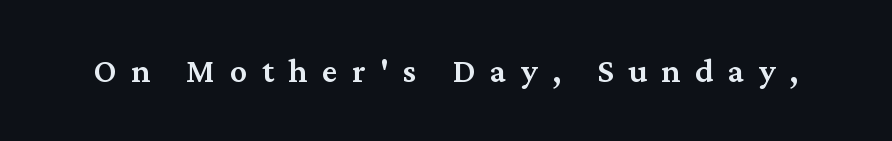
The image shows 34 px semibold serif type, upright; set unusually wide letter spacing (+0.43 em), not underlined; medium stroke contrast and a medium x-height.
